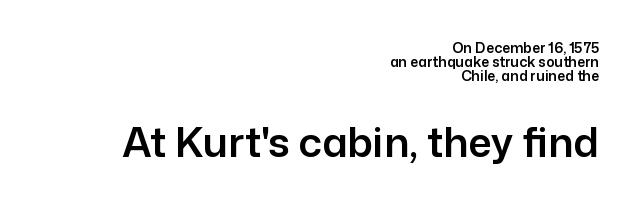
Q: Is the text italic (slanted)? A: No, it is upright.
Q: Is the typeface a serif or a sans-serif typeface? A: Sans-serif.
Q: Is the text underlined? A: No.
Q: How is the paragraph aligned? A: Right-aligned.
Q: Is the spacing between letters normal or unusually wide? A: Normal.
Q: Is the spacing between lines tight, normal or loose? A: Tight.
Q: Which block of text is set in a larger size, the first (top) or the second (bottom)? A: The second (bottom) one.
Q: Width (condensed, normal, or wide)? A: Normal.
Q: Stroke contrast? A: Low.
Q: x-height? A: Medium.
Q: Monospaced? A: No.
